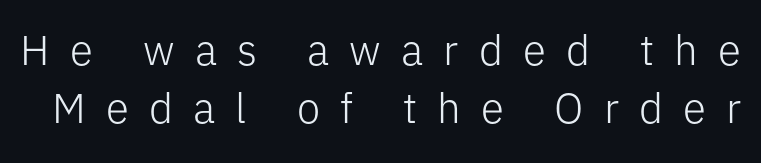
Unlike a traditional serif, this face leaves its strokes unadorned. Each stroke keeps to a modest, everyday thickness or less. Spacing verdict: proportional, widths tailored to each character. These lines were composed using upright roman letters. The zone under the glyphs is completely vacant.
